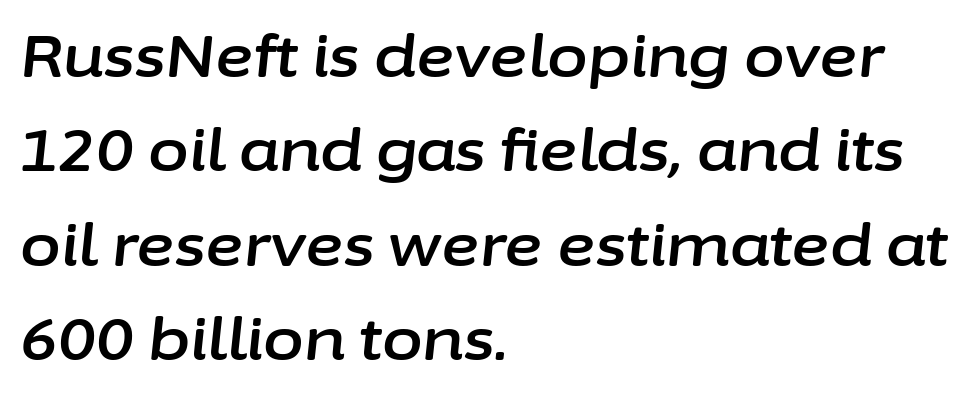
Q: Is the text italic (slanted)? A: Yes, it leans right by about 6 degrees.
Q: Is the text underlined? A: No.
Q: How is the paragraph aligned? A: Left-aligned.
Q: Is the spacing between letters normal or unusually wide? A: Normal.
Q: Is the spacing between lines tight, normal or loose? A: Normal.
Q: Width (condensed, normal, or wide)? A: Normal.
Q: Stroke contrast? A: Low.
Q: x-height? A: Medium.
Q: Monospaced? A: No.
